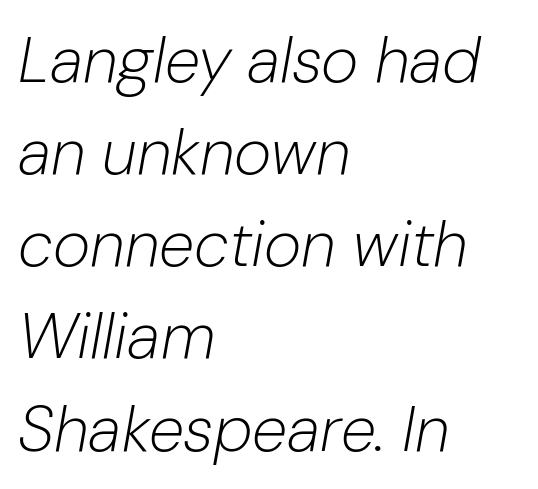
Q: Is the text bold? A: No.
Q: Is the text italic (slanted)? A: Yes, it leans right by about 10 degrees.
Q: Is the text underlined? A: No.
Q: How is the paragraph aligned? A: Left-aligned.
Q: Is the spacing between letters normal or unusually wide? A: Normal.
Q: Is the spacing between lines tight, normal or loose? A: Normal.
Q: Width (condensed, normal, or wide)? A: Normal.
Q: Stroke contrast? A: Low.
Q: x-height? A: Medium.
Q: Monospaced? A: No.
